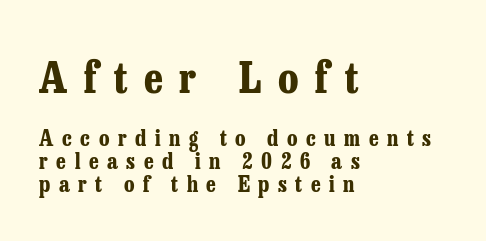
The image shows 43 px bold, condensed serif type, upright; set left-aligned, tight line spacing (1.04x), unusually wide letter spacing (+0.39 em), not underlined; the first (top) block is 1.95x larger; low stroke contrast and a medium x-height.
